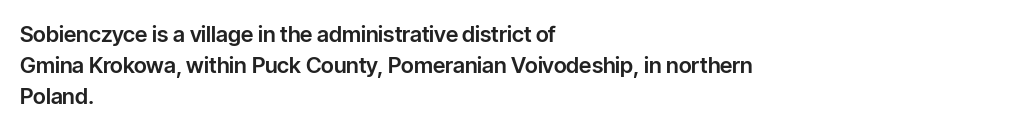
Nope, not italic — everything's standing straight. You could call the tracking neutral — neither tight nor loose. Descenders hang freely into open space. Vertical spacing — default. The compositor pushed each line to the left boundary.
